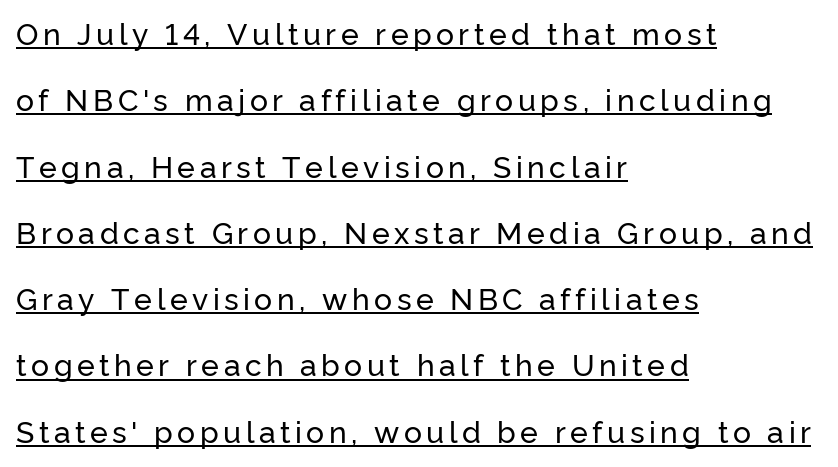
The image shows 30 px sans-serif type, upright; set left-aligned, loose line spacing (2.21x), underlined; low stroke contrast and a medium x-height.
